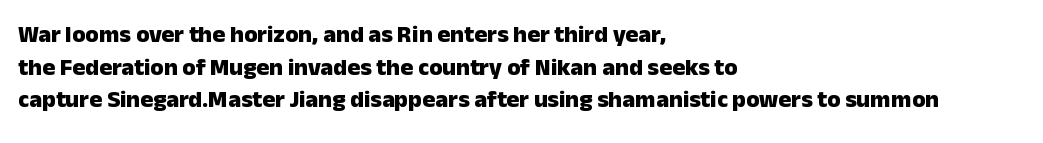
The image shows 24 px bold type, upright; set left-aligned, normal line spacing (1.36x), normal letter spacing, not underlined.
